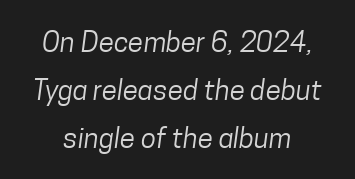
Q: Is the text bold? A: No.
Q: Is the typeface a serif or a sans-serif typeface? A: Sans-serif.
Q: Is the text underlined? A: No.
Q: How is the paragraph aligned? A: Centered.
Q: Is the spacing between letters normal or unusually wide? A: Normal.
Q: Width (condensed, normal, or wide)? A: Condensed.
Q: Stroke contrast? A: Low.
Q: x-height? A: Medium.
Q: Monospaced? A: No.
